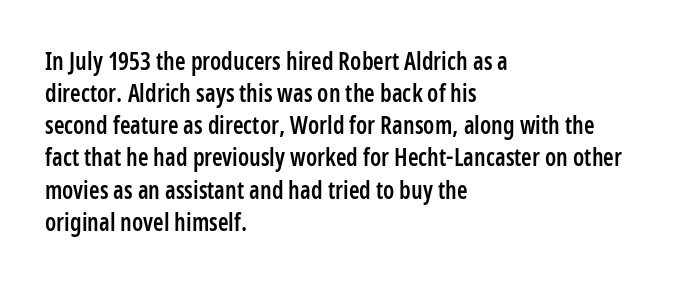
{"italic": "no", "bold": "semi", "underline": "no", "align": "left", "line_spacing": "normal", "line_spacing_ratio": 1.34, "letter_spacing": "normal", "letter_spacing_em": 0.0, "glyph_px": 24}
